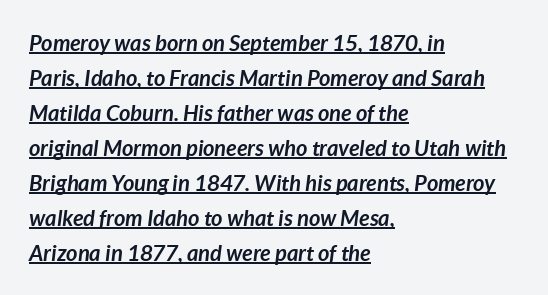
{"italic": "yes", "lean": "right", "slant_degrees": 7, "bold": "yes", "underline": "yes", "align": "left", "line_spacing": "normal", "line_spacing_ratio": 1.59, "letter_spacing": "normal", "letter_spacing_em": 0.0, "glyph_px": 22}
